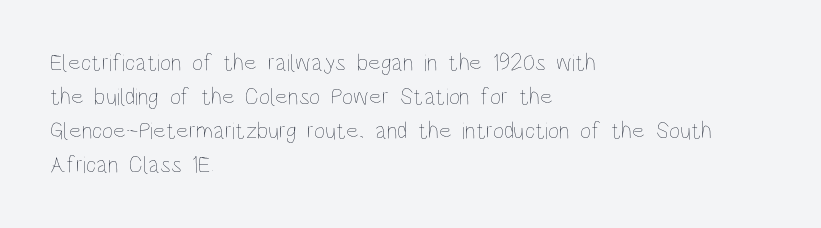
Q: Is the text bold? A: No.
Q: Is the text italic (slanted)? A: No, it is upright.
Q: Is the text underlined? A: No.
Q: How is the paragraph aligned? A: Left-aligned.
Q: Is the spacing between letters normal or unusually wide? A: Normal.
Q: Is the spacing between lines tight, normal or loose? A: Normal.
